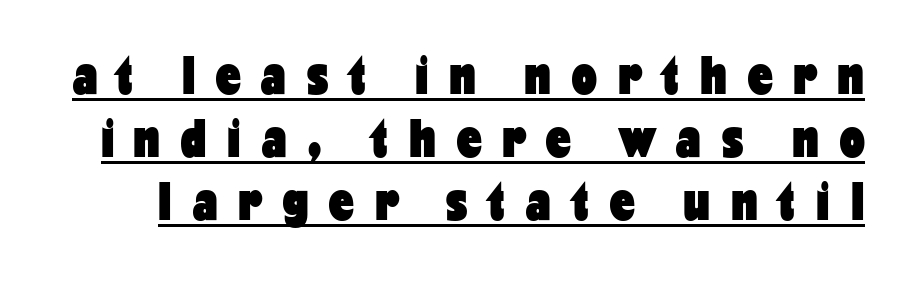
{"serif": "no", "italic": "no", "bold": "yes", "weight": "heavy", "width": "condensed", "stroke_contrast": "low", "x_height": "medium", "monospaced": "no", "underline": "yes", "line_spacing": "tight", "line_spacing_ratio": 1.15, "letter_spacing": "wide", "letter_spacing_em": 0.38, "glyph_px": 55}
